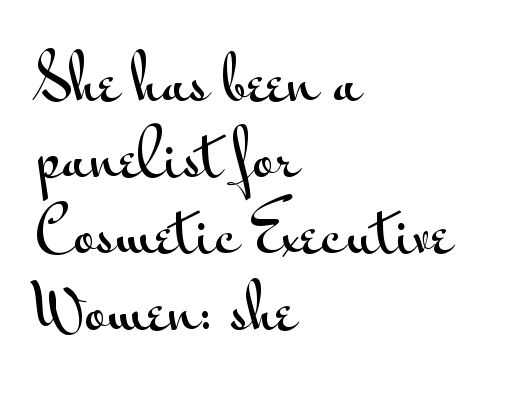
{"serif": "no", "width": "wide", "stroke_contrast": "medium", "x_height": "small", "monospaced": "no", "underline": "no", "align": "left", "line_spacing": "normal", "line_spacing_ratio": 1.25, "letter_spacing": "normal", "letter_spacing_em": 0.0, "glyph_px": 61}
